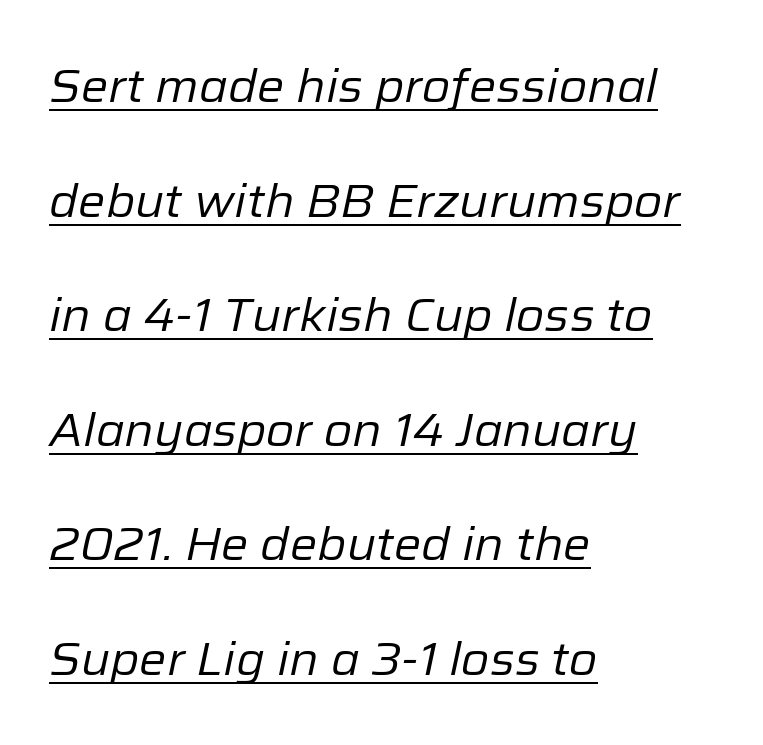
Q: Is the text bold? A: No.
Q: Is the text italic (slanted)? A: Yes, it leans right by about 12 degrees.
Q: Is the text underlined? A: Yes.
Q: How is the paragraph aligned? A: Left-aligned.
Q: Is the spacing between letters normal or unusually wide? A: Normal.
Q: Is the spacing between lines tight, normal or loose? A: Loose.
Q: Width (condensed, normal, or wide)? A: Normal.
Q: Stroke contrast? A: Low.
Q: x-height? A: Medium.
Q: Monospaced? A: No.
